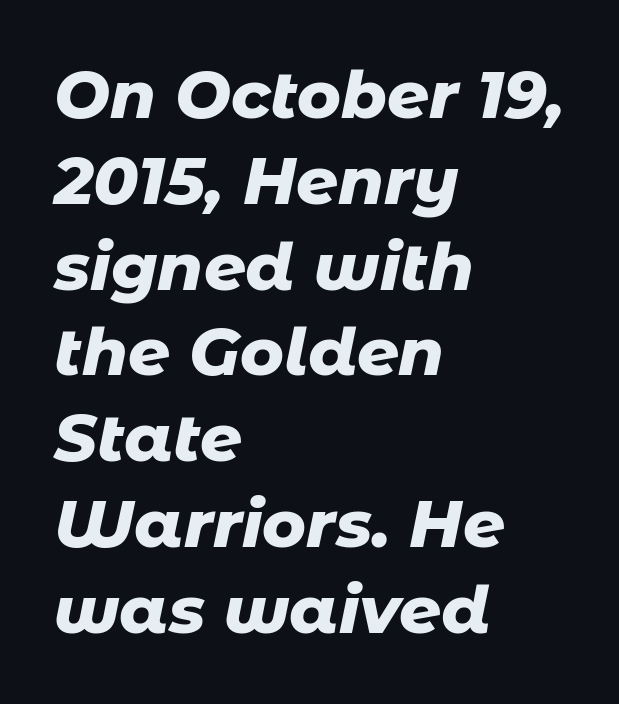
The image shows 66 px heavy type, italic (leaning right); set left-aligned, normal line spacing (1.3x), normal letter spacing, not underlined; low stroke contrast and a medium x-height.
